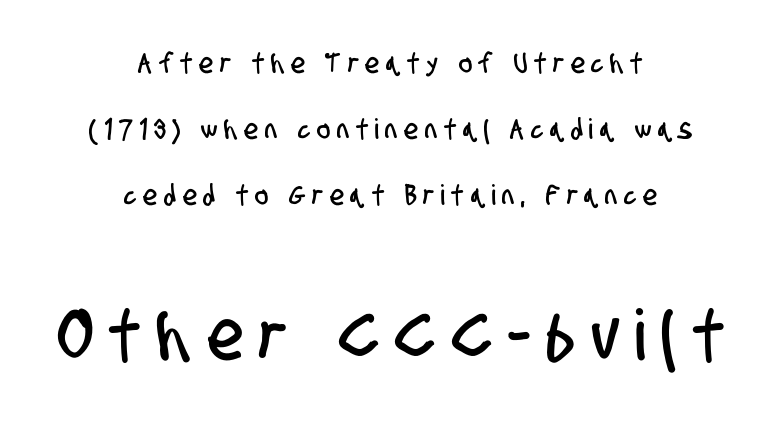
The image shows 70 px condensed sans-serif type; set centered, loose line spacing (2.35x), unusually wide letter spacing (+0.25 em), not underlined; the second (bottom) block is 2.5x larger; low stroke contrast and a large x-height.
